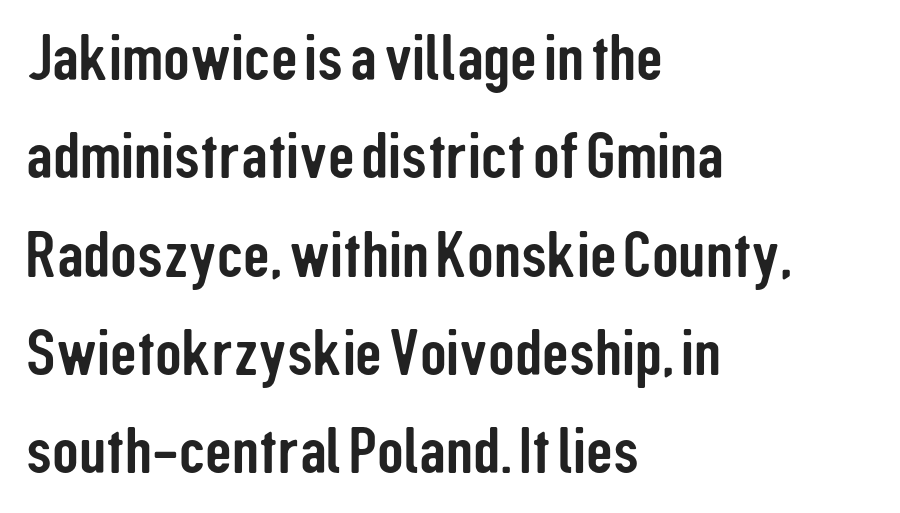
Font category for this specimen: sans-serif. Compared with a centered layout, this one pins lines to the left instead. Underlining? Definitely not there. This is the regular roman posture of the typeface.
